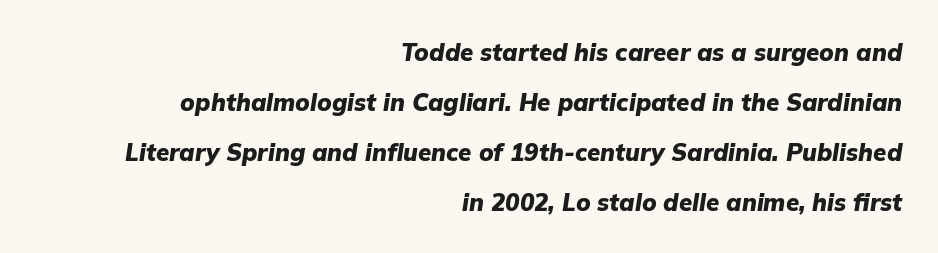
The image shows 24 px bold type, italic (leaning right); set right-aligned, loose line spacing (2.08x), normal letter spacing, not underlined.
